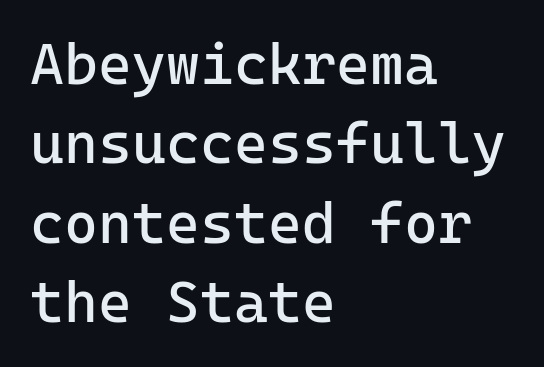
Q: Is the text bold? A: No.
Q: Is the text italic (slanted)? A: No, it is upright.
Q: Is the typeface a serif or a sans-serif typeface? A: Sans-serif.
Q: Is the text underlined? A: No.
Q: How is the paragraph aligned? A: Left-aligned.
Q: Is the spacing between letters normal or unusually wide? A: Normal.
Q: Is the spacing between lines tight, normal or loose? A: Normal.
Q: Width (condensed, normal, or wide)? A: Normal.
Q: Stroke contrast? A: Low.
Q: x-height? A: Medium.
